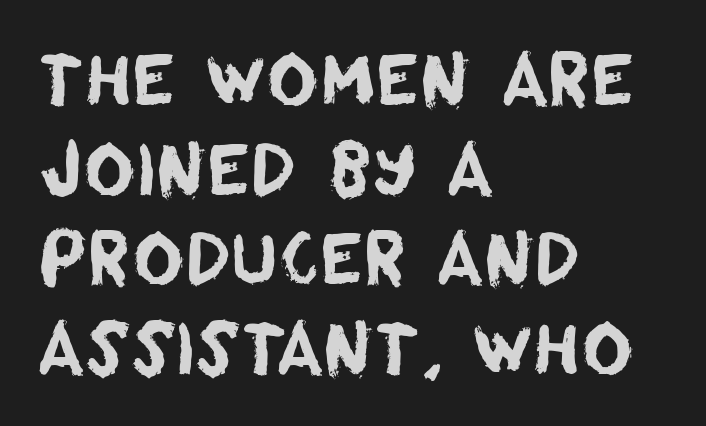
Q: Is the typeface a serif or a sans-serif typeface? A: Sans-serif.
Q: Is the text underlined? A: No.
Q: How is the paragraph aligned? A: Left-aligned.
Q: Is the spacing between letters normal or unusually wide? A: Normal.
Q: Is the spacing between lines tight, normal or loose? A: Normal.
Q: Width (condensed, normal, or wide)? A: Normal.
Q: Stroke contrast? A: Low.
Q: x-height? A: Large.
Q: Monospaced? A: No.
